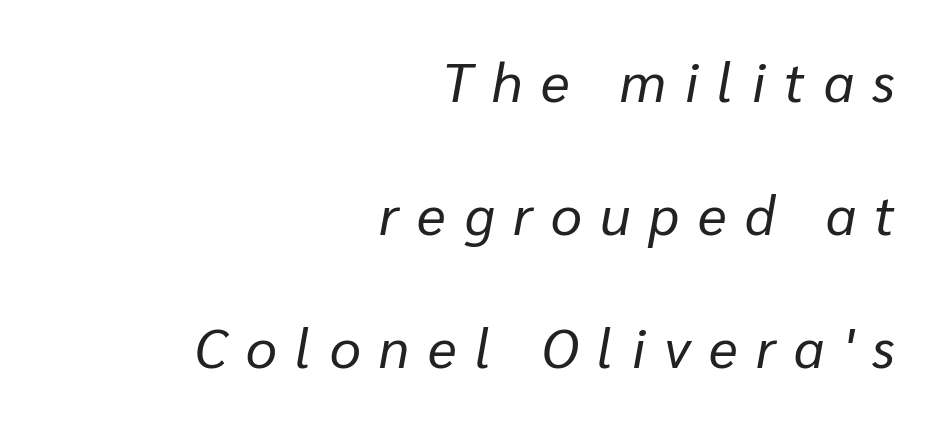
{"italic": "yes", "lean": "right", "slant_degrees": 10, "bold": "no", "weight": "regular", "width": "normal", "stroke_contrast": "low", "x_height": "medium", "monospaced": "no", "underline": "no", "align": "right", "line_spacing": "loose", "line_spacing_ratio": 2.42, "letter_spacing": "wide", "letter_spacing_em": 0.34, "glyph_px": 55}
